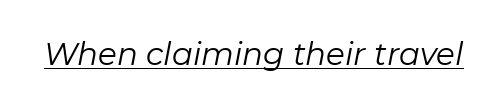
Summary of weight: not heavy and not bold. The letters advance in unequal steps, a hallmark of proportional type. The font's italic variant was chosen for this text. The passage shown is underscored from start to finish.
